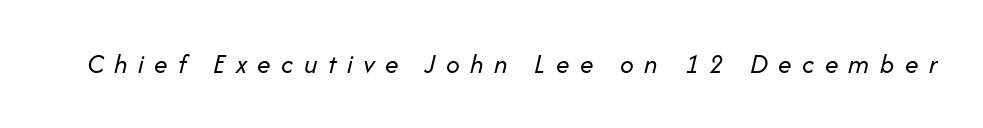
The image shows 27 px text type, italic (leaning right); set unusually wide letter spacing (+0.39 em), not underlined.
